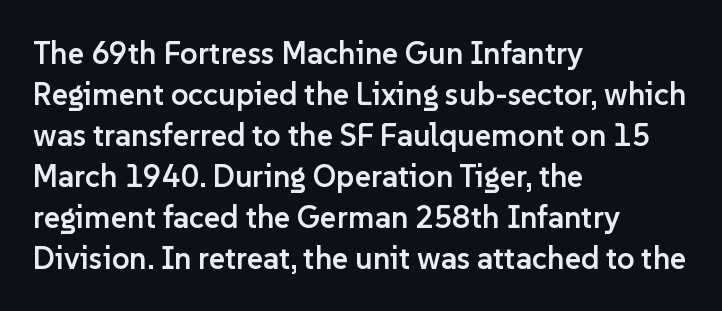
The image shows 31 px semibold sans-serif type, upright; set left-aligned, normal line spacing (1.32x), normal letter spacing, not underlined; low stroke contrast and a medium x-height.
